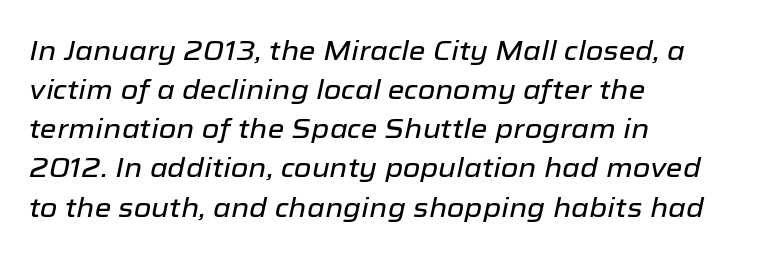
The type is set solid horizontally, with unmodified tracking. Each line starts at the same left margin while the right side varies. Notice how the stems are inclined rather than vertical — that's the hallmark of italics. Honestly, the row spacing looks completely unremarkable. Only glyphs here, with clear space below each row.
